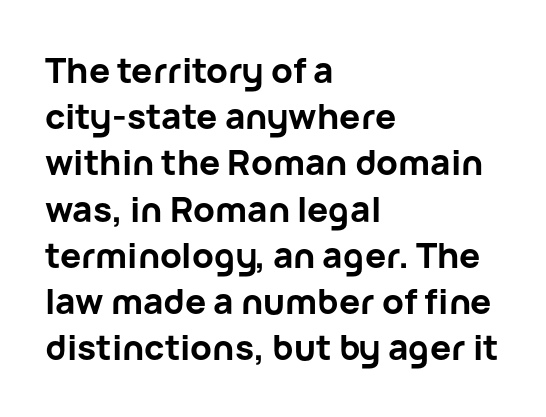
Q: Is the text bold? A: Yes.
Q: Is the text italic (slanted)? A: No, it is upright.
Q: Is the typeface a serif or a sans-serif typeface? A: Sans-serif.
Q: Is the text underlined? A: No.
Q: How is the paragraph aligned? A: Left-aligned.
Q: Is the spacing between letters normal or unusually wide? A: Normal.
Q: Is the spacing between lines tight, normal or loose? A: Normal.
Q: Width (condensed, normal, or wide)? A: Normal.
Q: Stroke contrast? A: Low.
Q: x-height? A: Medium.
Q: Monospaced? A: No.
